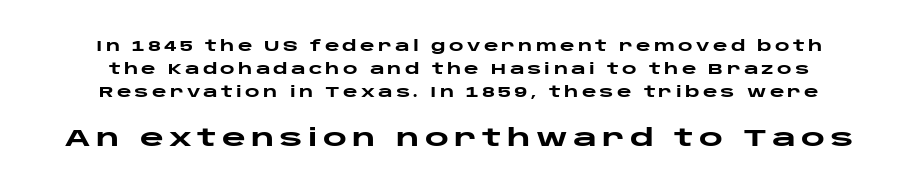
The image shows 23 px bold type, upright; set normal line spacing (1.66x), unusually wide letter spacing (+0.23 em), not underlined; the second (bottom) block is 1.64x larger.
